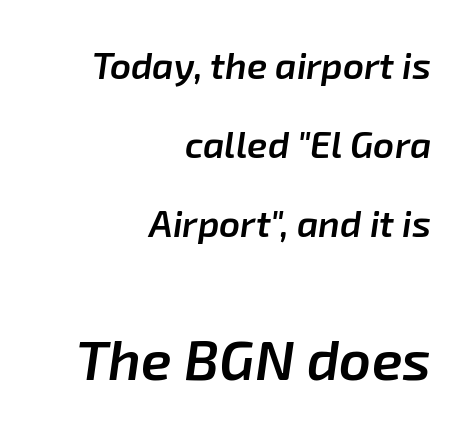
One glance says open: line gaps are wider than usual. Note the varied advance widths — an 'i' is clearly narrower than an 'm'. The words here are not underlined. Slightly chunky letters — semibold, I'd say, not full bold. Here the second block reads like a headline and the first like body copy.
